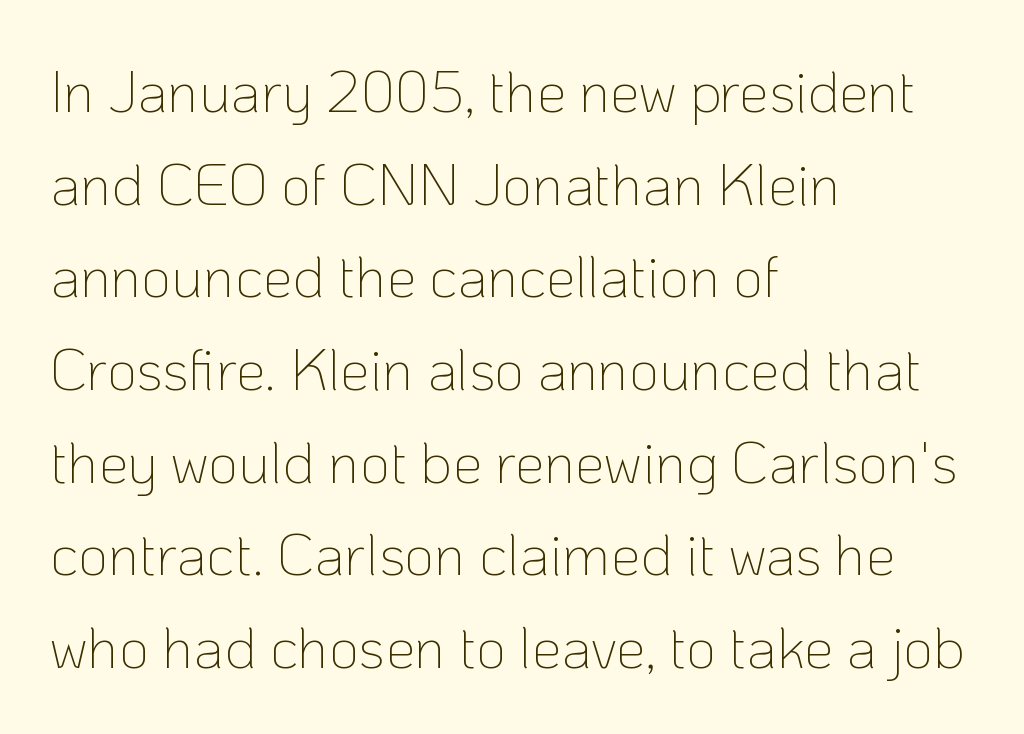
Q: Is the text bold? A: No.
Q: Is the text italic (slanted)? A: No, it is upright.
Q: Is the typeface a serif or a sans-serif typeface? A: Sans-serif.
Q: Is the text underlined? A: No.
Q: How is the paragraph aligned? A: Left-aligned.
Q: Is the spacing between letters normal or unusually wide? A: Normal.
Q: Is the spacing between lines tight, normal or loose? A: Normal.
Q: Width (condensed, normal, or wide)? A: Normal.
Q: Stroke contrast? A: Low.
Q: x-height? A: Medium.
Q: Monospaced? A: No.
